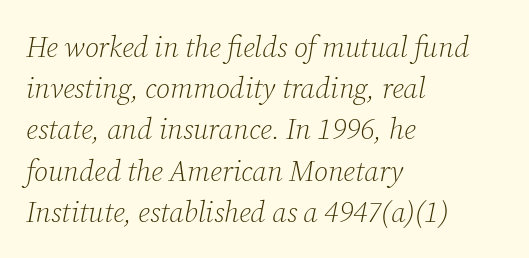
{"serif": "yes", "italic": "yes", "lean": "right", "slant_degrees": 12, "bold": "no", "weight": "light", "width": "normal", "stroke_contrast": "low", "x_height": "medium", "monospaced": "no", "underline": "no", "align": "left", "line_spacing": "normal", "line_spacing_ratio": 1.42, "letter_spacing": "normal", "letter_spacing_em": 0.0, "glyph_px": 29}
